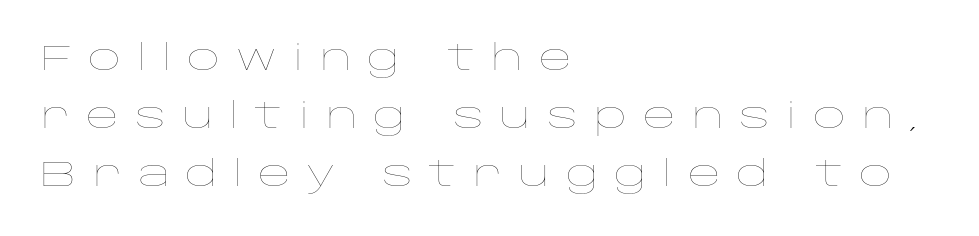
Q: Is the text bold? A: No.
Q: Is the text italic (slanted)? A: No, it is upright.
Q: Is the text underlined? A: No.
Q: How is the paragraph aligned? A: Left-aligned.
Q: Is the spacing between letters normal or unusually wide? A: Unusually wide.
Q: Is the spacing between lines tight, normal or loose? A: Normal.
Q: Width (condensed, normal, or wide)? A: Wide.
Q: Stroke contrast? A: Low.
Q: x-height? A: Large.
Q: Monospaced? A: No.
